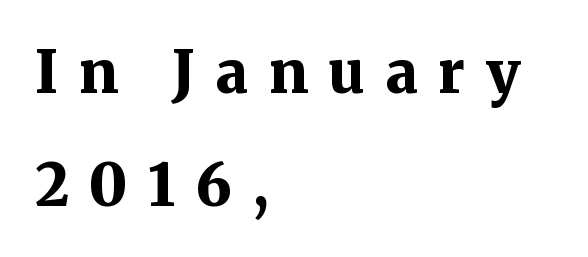
Q: Is the text bold? A: Yes.
Q: Is the text italic (slanted)? A: No, it is upright.
Q: Is the typeface a serif or a sans-serif typeface? A: Serif.
Q: Is the text underlined? A: No.
Q: How is the paragraph aligned? A: Left-aligned.
Q: Is the spacing between letters normal or unusually wide? A: Unusually wide.
Q: Is the spacing between lines tight, normal or loose? A: Loose.
Q: Width (condensed, normal, or wide)? A: Normal.
Q: Stroke contrast? A: Medium.
Q: x-height? A: Medium.
Q: Monospaced? A: No.
